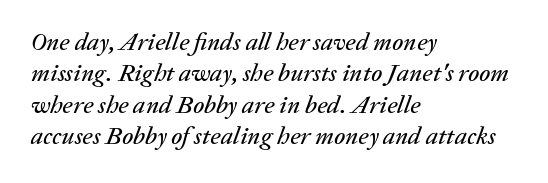
Q: Is the text italic (slanted)? A: Yes, it leans right by about 20 degrees.
Q: Is the text underlined? A: No.
Q: How is the paragraph aligned? A: Left-aligned.
Q: Is the spacing between letters normal or unusually wide? A: Normal.
Q: Is the spacing between lines tight, normal or loose? A: Normal.
